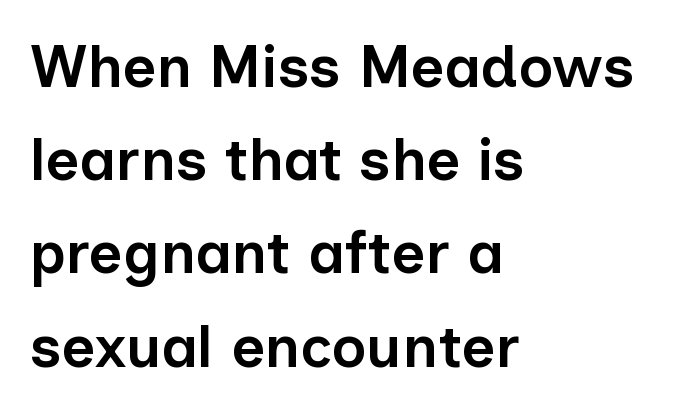
These lines are rendered in a variable-pitch font. The space directly below the letters is spotless. This is sans-serif lettering, the kind often seen on screens and signage. The rows are spaced the way most documents space them.
